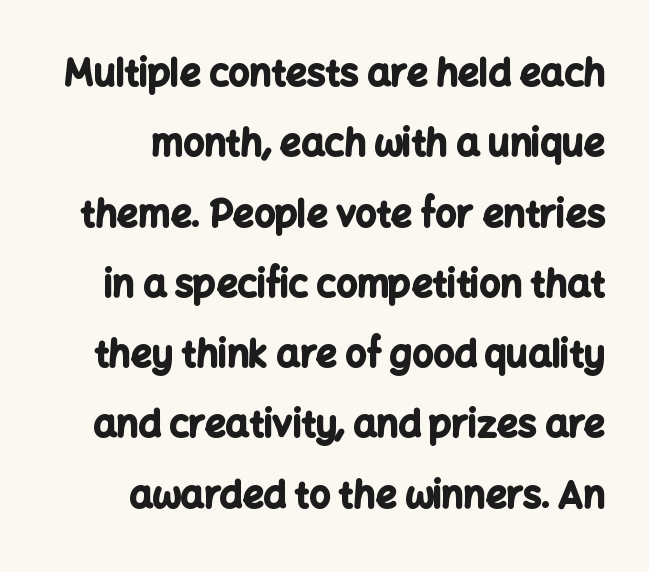
{"serif": "no", "italic": "no", "bold": "yes", "weight": "bold", "width": "normal", "stroke_contrast": "low", "x_height": "medium", "monospaced": "no", "underline": "no", "align": "right", "line_spacing": "loose", "line_spacing_ratio": 1.9, "letter_spacing": "normal", "letter_spacing_em": 0.0, "glyph_px": 37}
